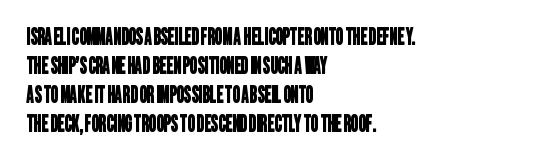
Glyph-to-glyph distance matches everyday printed text. Short and long lines alike share a common starting point at left. Check the space under the baseline: it is left empty. These lines sit exactly where default settings would place them.
